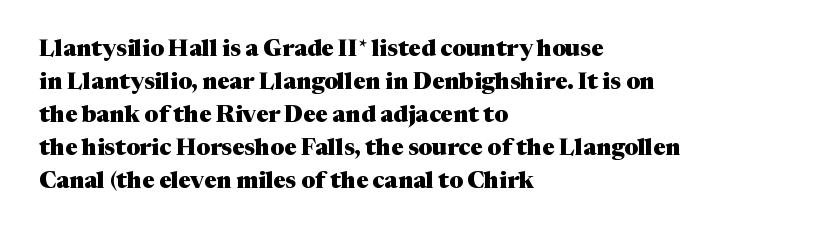
Q: Is the text bold? A: Yes.
Q: Is the text italic (slanted)? A: No, it is upright.
Q: Is the text underlined? A: No.
Q: How is the paragraph aligned? A: Left-aligned.
Q: Is the spacing between letters normal or unusually wide? A: Normal.
Q: Is the spacing between lines tight, normal or loose? A: Normal.
